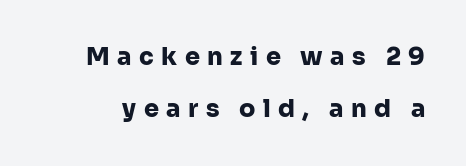
If you drew a line through each stem, it would be perfectly vertical. Compared with typical paragraphs, the rows here are farther apart. Heavy-handed strokes throughout: this text is bold. The type is letterspaced generously, with wide tracking. Bare-footed words on every line.
